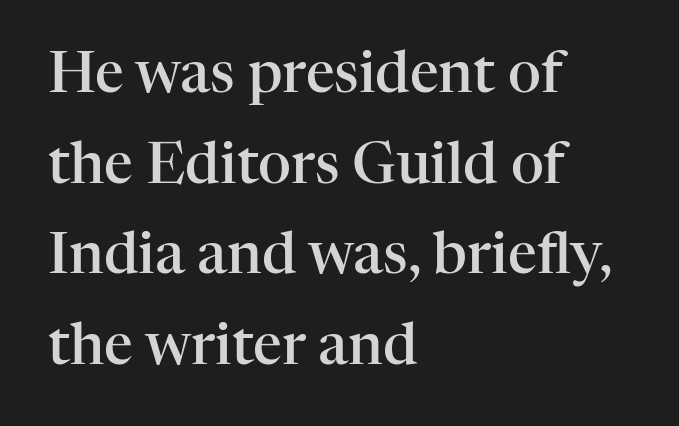
{"serif": "yes", "italic": "no", "bold": "semi", "weight": "semibold", "width": "normal", "stroke_contrast": "high", "x_height": "medium", "monospaced": "no", "underline": "no", "align": "left", "line_spacing": "normal", "line_spacing_ratio": 1.59, "letter_spacing": "normal", "letter_spacing_em": 0.0, "glyph_px": 57}
